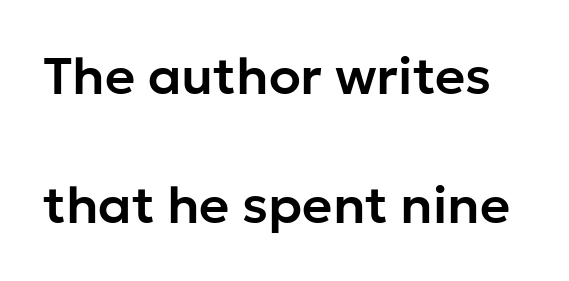
{"serif": "no", "italic": "no", "width": "normal", "stroke_contrast": "low", "x_height": "medium", "monospaced": "no", "underline": "no", "line_spacing": "loose", "line_spacing_ratio": 2.48, "letter_spacing": "normal", "letter_spacing_em": 0.0, "glyph_px": 52}
